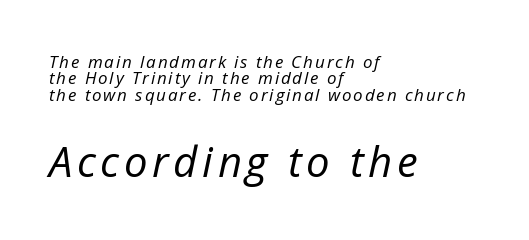
It's the slanting kind of type. Block two is the big one; block one sits smaller above it. In CSS terms this would be text-align: left. The space between consecutive lines is stingy.
